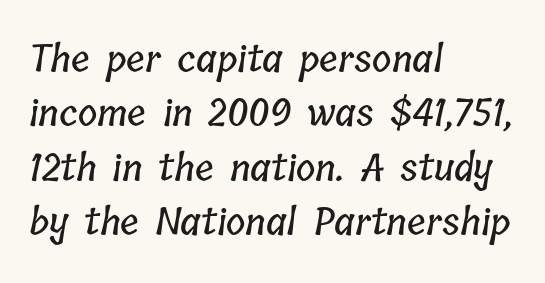
Q: Is the text underlined? A: No.
Q: How is the paragraph aligned? A: Left-aligned.
Q: Is the spacing between letters normal or unusually wide? A: Normal.
Q: Is the spacing between lines tight, normal or loose? A: Normal.
Q: Width (condensed, normal, or wide)? A: Condensed.
Q: Stroke contrast? A: Low.
Q: x-height? A: Medium.
Q: Monospaced? A: No.
